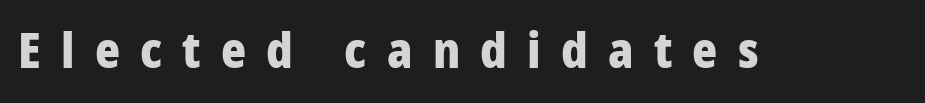
Between one letter and the next there's a generous, obvious gap. Nope, not italic — everything's standing straight. Descenders are the only things crossing below the line. The font is running at its bold setting. Serif or sans? Sans — the stroke terminals are bare. Varying glyph widths throughout — classic text-font behaviour.
